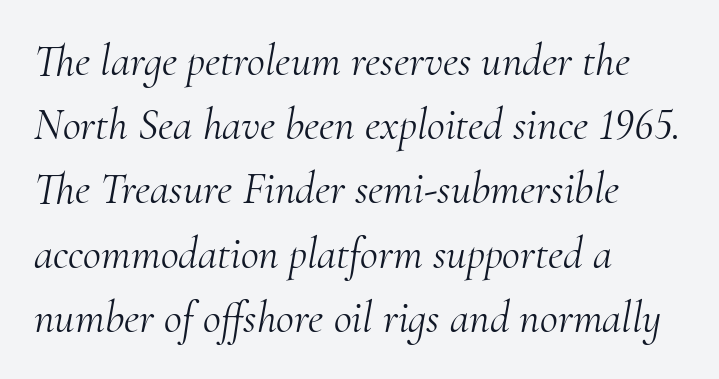
{"serif": "yes", "italic": "yes", "lean": "right", "slant_degrees": 10, "bold": "no", "weight": "light", "width": "normal", "stroke_contrast": "medium", "x_height": "small", "monospaced": "no", "underline": "no", "align": "left", "line_spacing": "normal", "line_spacing_ratio": 1.46, "letter_spacing": "normal", "letter_spacing_em": 0.0, "glyph_px": 44}
